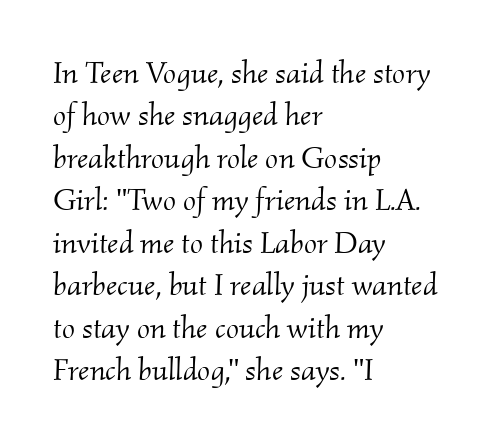
Q: Is the text bold? A: No.
Q: Is the text italic (slanted)? A: Yes, it leans right by about 2 degrees.
Q: Is the typeface a serif or a sans-serif typeface? A: Serif.
Q: Is the text underlined? A: No.
Q: How is the paragraph aligned? A: Left-aligned.
Q: Is the spacing between letters normal or unusually wide? A: Normal.
Q: Is the spacing between lines tight, normal or loose? A: Normal.
Q: Width (condensed, normal, or wide)? A: Normal.
Q: Stroke contrast? A: Medium.
Q: x-height? A: Small.
Q: Monospaced? A: No.
